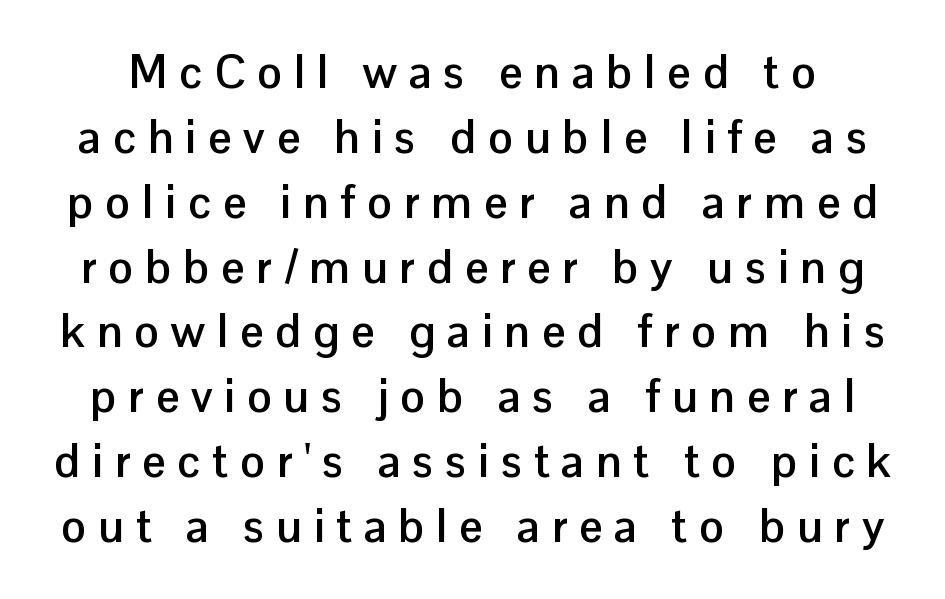
The image shows 46 px semibold sans-serif type, upright; set normal line spacing (1.41x), unusually wide letter spacing (+0.26 em), not underlined; low stroke contrast and a medium x-height.
